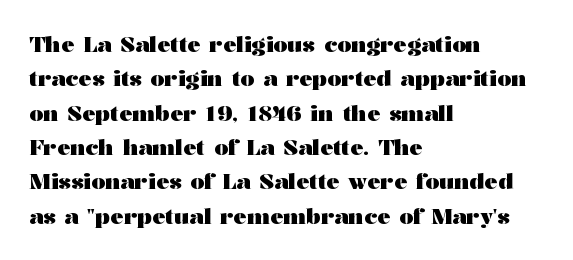
{"italic": "no", "bold": "yes", "underline": "no", "align": "left", "line_spacing": "normal", "line_spacing_ratio": 1.56, "letter_spacing": "normal", "letter_spacing_em": 0.0, "glyph_px": 22}
